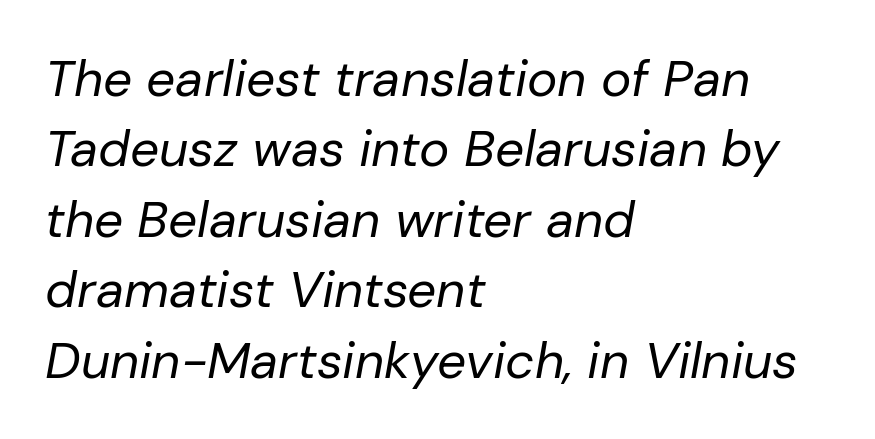
{"italic": "yes", "lean": "right", "slant_degrees": 10, "bold": "no", "weight": "regular", "width": "normal", "stroke_contrast": "low", "x_height": "medium", "monospaced": "no", "underline": "no", "align": "left", "line_spacing": "normal", "line_spacing_ratio": 1.38, "letter_spacing": "normal", "letter_spacing_em": 0.0, "glyph_px": 51}
